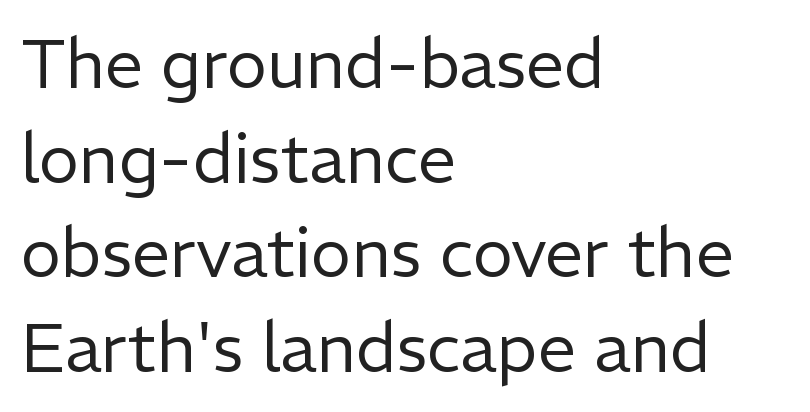
The image shows 68 px regular-weight sans-serif type, upright; set left-aligned, normal line spacing (1.39x), normal letter spacing, not underlined; low stroke contrast and a medium x-height.
